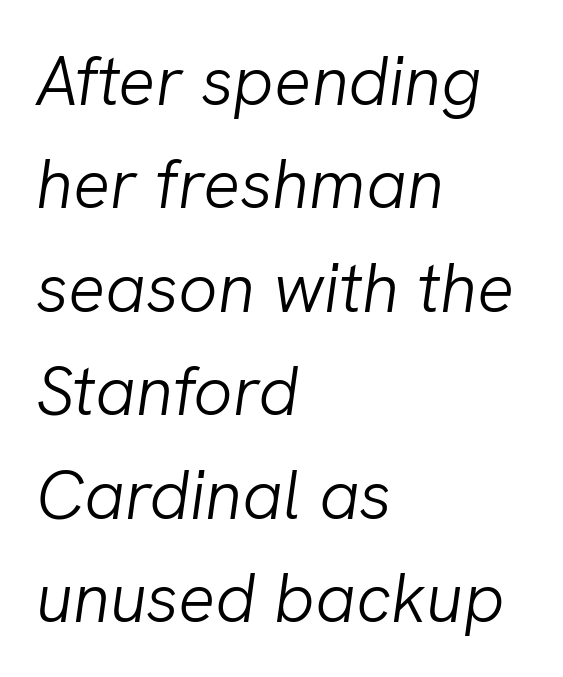
Think of a printed novel: that variable character pitch is what you see here. Where is the straight margin? On the left. Between one letter and the next there's only the usual sliver of space. The font is comparable to plain body text, perhaps lighter. Anything drawn beneath the words? Only blank space.
